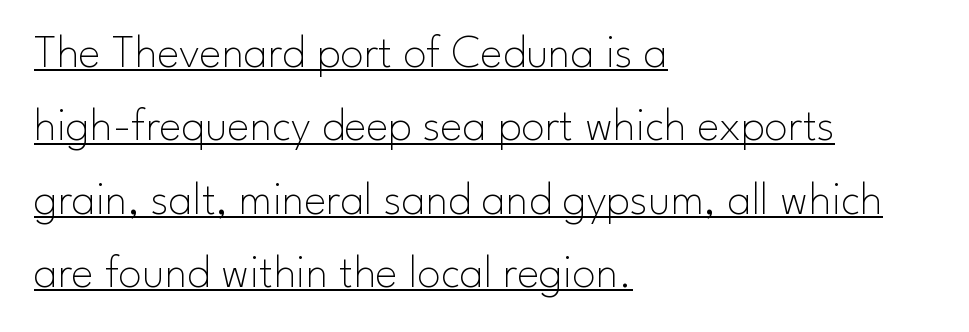
Descenders here cross a horizontal rule under the line. Character widths vary here, with narrow letters taking less room than wide ones. The letterforms sit at book weight or below. Grotesque or geometric, the face here clearly has no serifs.
